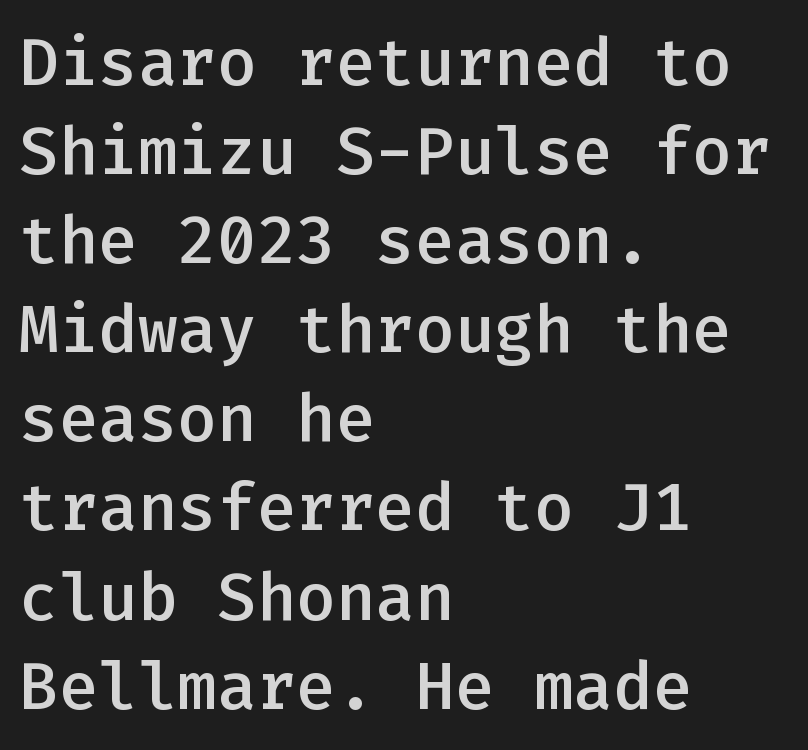
Teacher's note: observe the even left margin — that is flush-left alignment. The glyphs have the mass of a demibold cut, below bold. Rendered with straight, roman letterforms. This sample has the even, mechanical cadence of fixed-width lettering. Short note: letters normally spaced.
